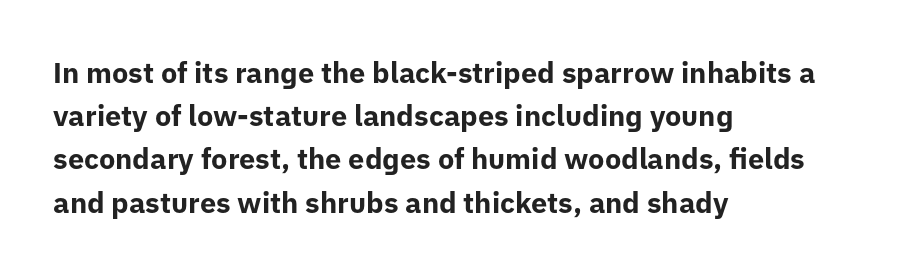
The image shows 29 px bold sans-serif type, upright; set left-aligned, normal line spacing (1.49x), normal letter spacing, not underlined; low stroke contrast and a medium x-height.
